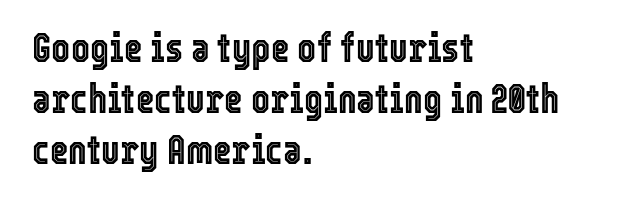
{"italic": "no", "width": "condensed", "x_height": "medium", "monospaced": "no", "underline": "no", "align": "left", "line_spacing": "normal", "line_spacing_ratio": 1.28, "letter_spacing": "normal", "letter_spacing_em": 0.0, "glyph_px": 40}
